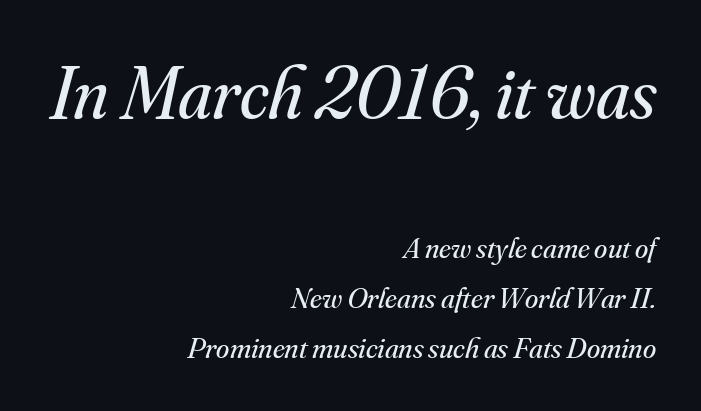
The image shows 74 px regular-weight serif type, italic (leaning right); set right-aligned, normal line spacing (1.67x), normal letter spacing, not underlined; the first (top) block is 2.47x larger; medium stroke contrast and a small x-height.
